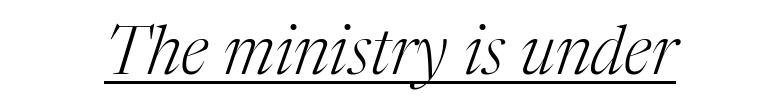
The image shows 67 px light serif type, italic (leaning right); set normal letter spacing, underlined; medium stroke contrast and a medium x-height.
